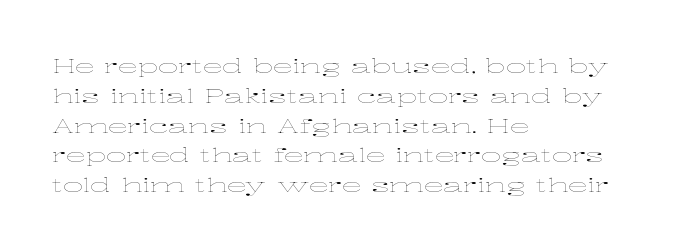
The image shows 20 px text type, upright; set left-aligned, normal line spacing (1.49x), normal letter spacing, not underlined.
